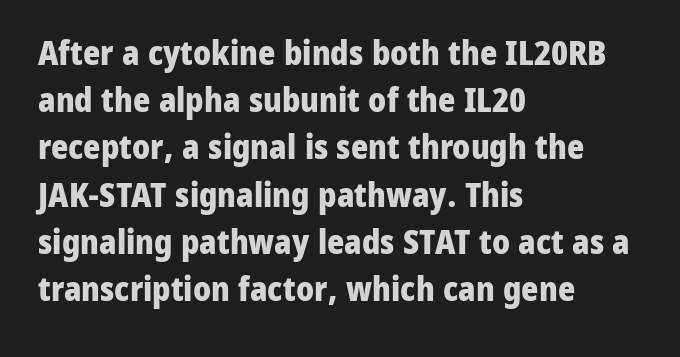
Standard letterfit; no display-style spreading of the glyphs. This block has exactly the height ordinary leading produces. The specimen reads as upright at a glance. Looks like regular typesetting: each glyph gets only the width it needs. Line beginnings align vertically; line endings do not.
